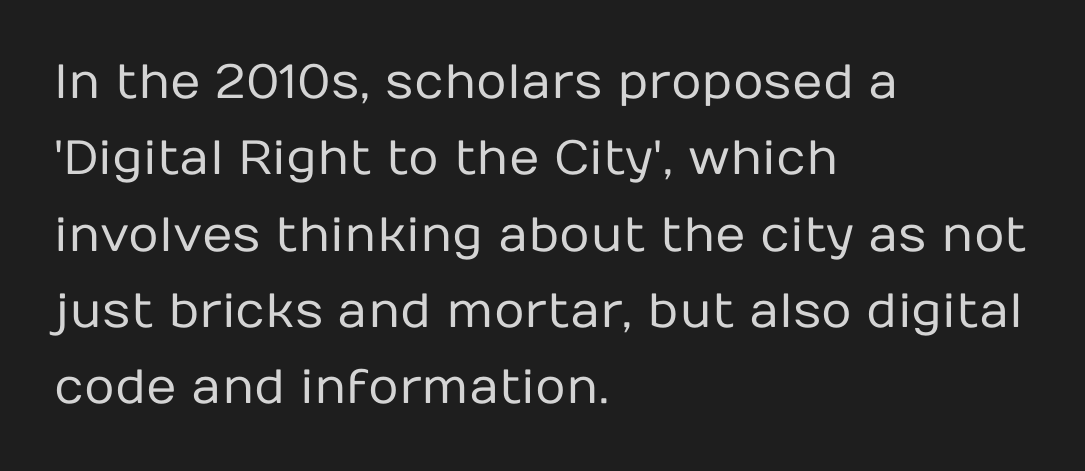
The typeface has the unassuming heft of standard copy or less. No extra tracking has been applied to these lines. This sample keeps an unexceptional amount of space between lines. Typeset ragged right — the left edge is the straight one.
